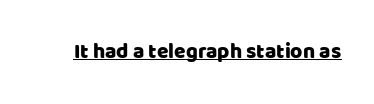
Q: Is the text italic (slanted)? A: No, it is upright.
Q: Is the text underlined? A: Yes.
Q: Is the spacing between letters normal or unusually wide? A: Normal.
